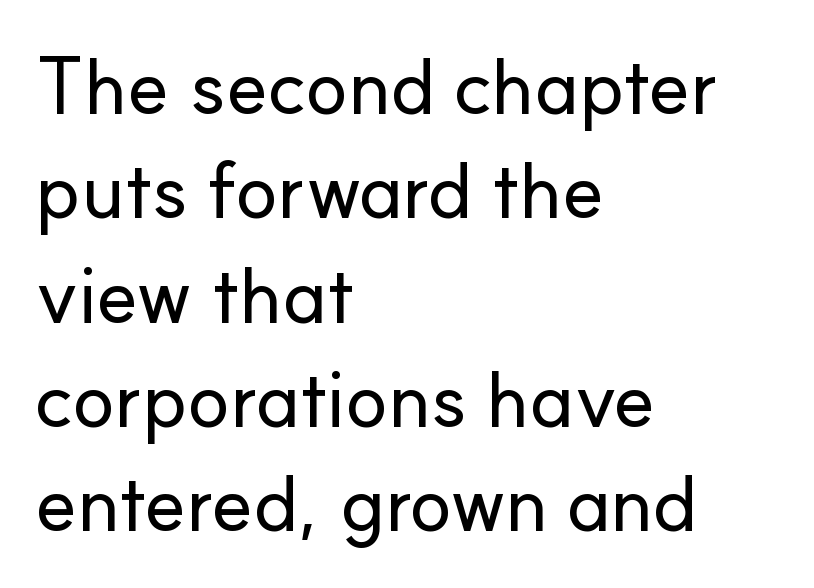
The image shows 79 px sans-serif type, upright; set left-aligned, normal line spacing (1.32x), normal letter spacing, not underlined; low stroke contrast and a small x-height.
